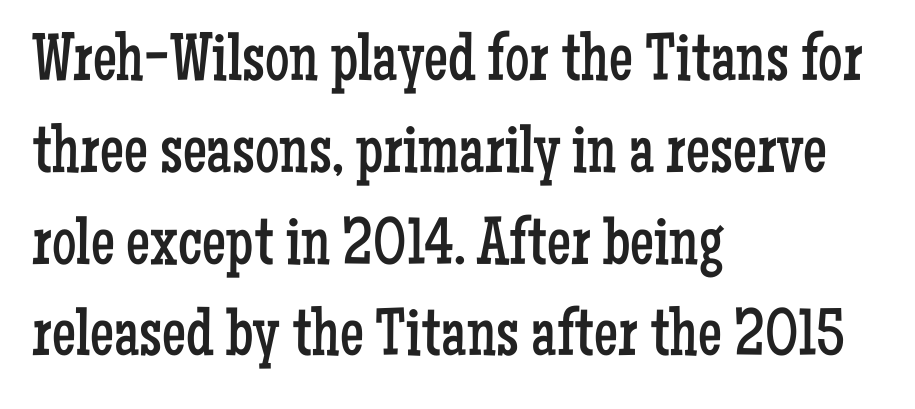
Q: Is the text bold? A: No.
Q: Is the text italic (slanted)? A: No, it is upright.
Q: Is the typeface a serif or a sans-serif typeface? A: Serif.
Q: Is the text underlined? A: No.
Q: How is the paragraph aligned? A: Left-aligned.
Q: Is the spacing between letters normal or unusually wide? A: Normal.
Q: Is the spacing between lines tight, normal or loose? A: Normal.
Q: Width (condensed, normal, or wide)? A: Condensed.
Q: Stroke contrast? A: Low.
Q: x-height? A: Medium.
Q: Monospaced? A: No.
